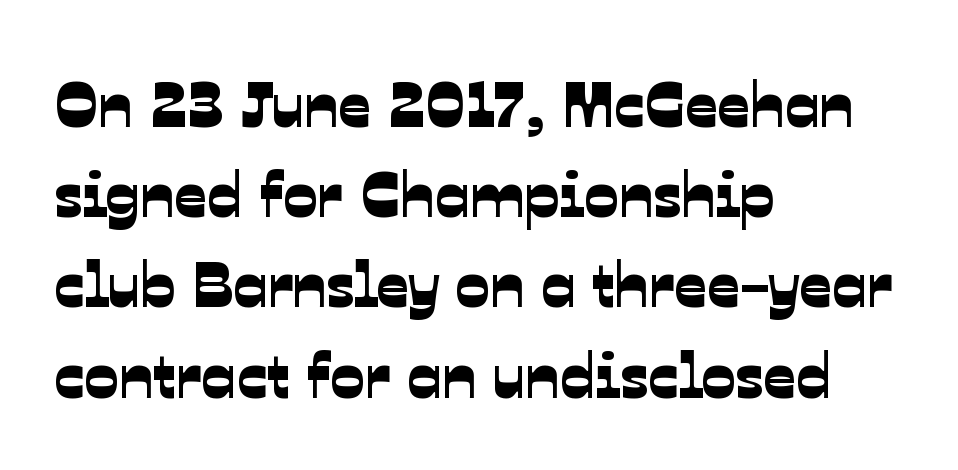
Students, note that the glyphs here touch the page at normal intervals. Type without underlining. The rendering uses natural spacing where letterforms have individual widths. Line spacing here is normal. Grotesque or geometric, the face here clearly has no serifs.
